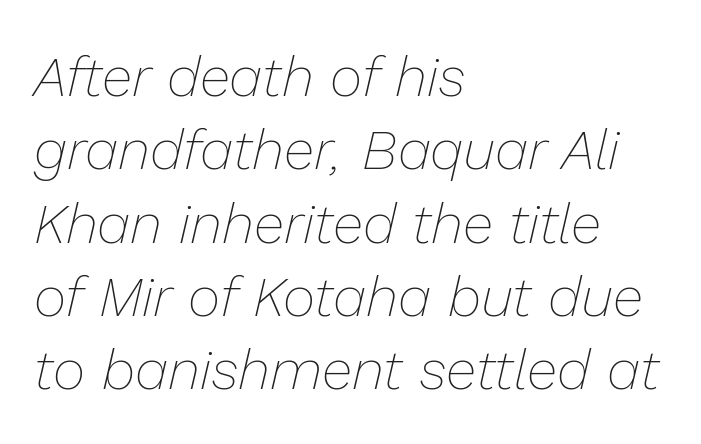
The image shows 56 px thin type, italic (leaning right); set left-aligned, normal line spacing (1.31x), normal letter spacing, not underlined; low stroke contrast and a medium x-height.
